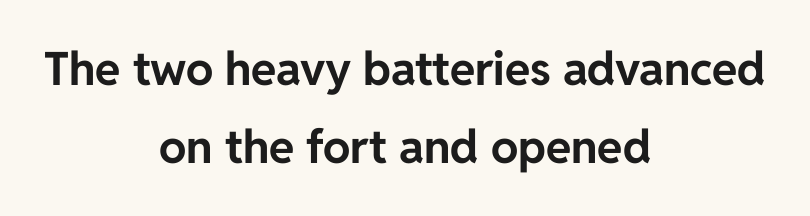
Q: Is the text bold? A: Yes.
Q: Is the text italic (slanted)? A: No, it is upright.
Q: Is the typeface a serif or a sans-serif typeface? A: Sans-serif.
Q: Is the text underlined? A: No.
Q: How is the paragraph aligned? A: Centered.
Q: Is the spacing between letters normal or unusually wide? A: Normal.
Q: Is the spacing between lines tight, normal or loose? A: Normal.
Q: Width (condensed, normal, or wide)? A: Normal.
Q: Stroke contrast? A: Low.
Q: x-height? A: Medium.
Q: Monospaced? A: No.
